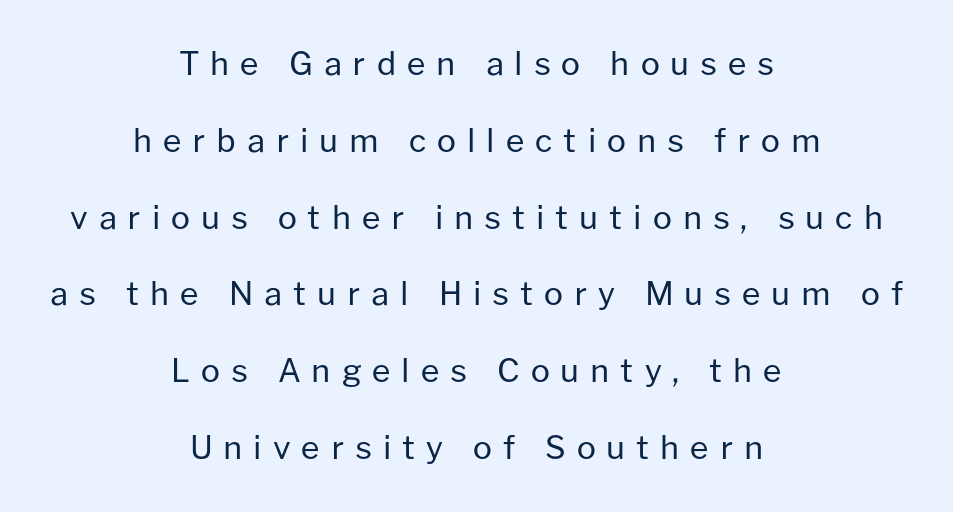
Q: Is the text bold? A: No.
Q: Is the text italic (slanted)? A: No, it is upright.
Q: Is the typeface a serif or a sans-serif typeface? A: Sans-serif.
Q: Is the text underlined? A: No.
Q: How is the paragraph aligned? A: Centered.
Q: Is the spacing between letters normal or unusually wide? A: Unusually wide.
Q: Is the spacing between lines tight, normal or loose? A: Loose.
Q: Width (condensed, normal, or wide)? A: Normal.
Q: Stroke contrast? A: Low.
Q: x-height? A: Medium.
Q: Monospaced? A: No.
